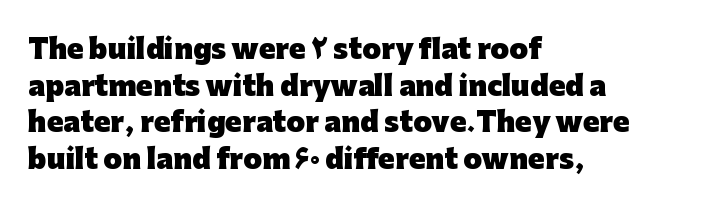
{"italic": "no", "bold": "yes", "underline": "no", "align": "left", "line_spacing": "normal", "line_spacing_ratio": 1.36, "letter_spacing": "normal", "letter_spacing_em": 0.0, "glyph_px": 27}
